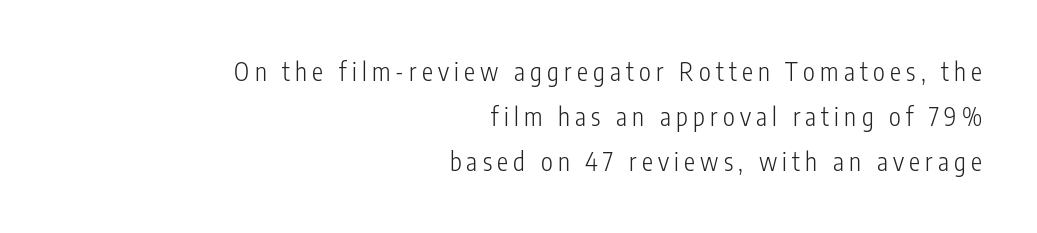
Q: Is the text bold? A: No.
Q: Is the text italic (slanted)? A: No, it is upright.
Q: Is the text underlined? A: No.
Q: How is the paragraph aligned? A: Right-aligned.
Q: Is the spacing between letters normal or unusually wide? A: Unusually wide.
